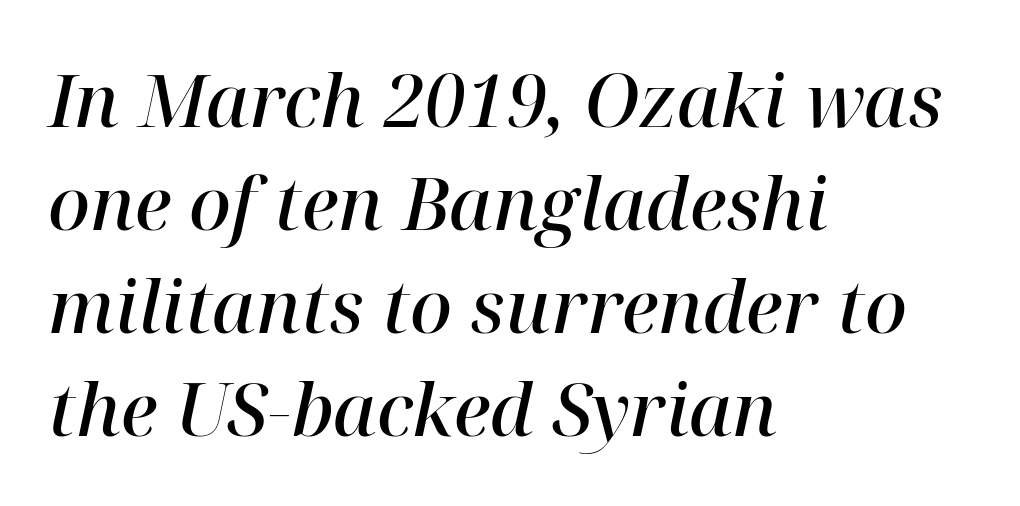
The passage shown is typed in a proportional face where columns would drift. A student would call this left alignment; a typographer would say flush left, rag right. These lines carry some extra weight — a demibold, not a full bold. Regarding leading, the lines here are spaced in the standard way. You could call the tracking neutral — neither tight nor loose. The area under the type is left untouched.
